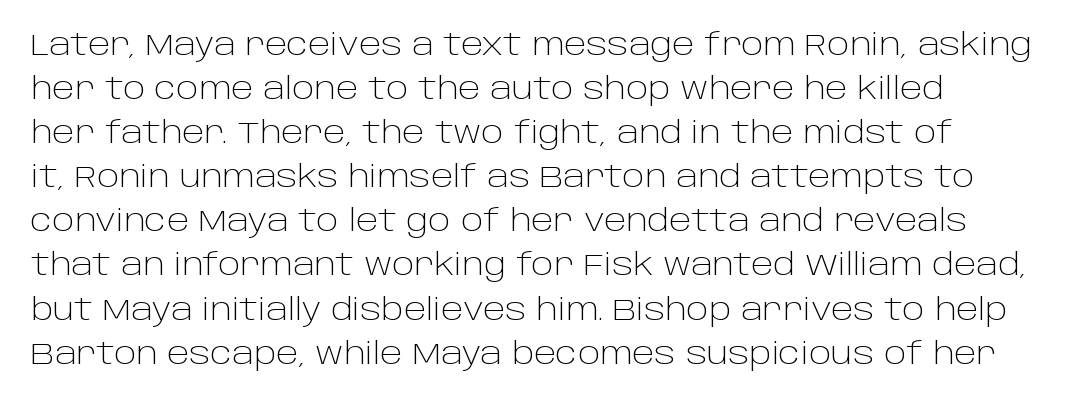
The image shows 30 px light sans-serif type, upright; set left-aligned, normal line spacing (1.47x), normal letter spacing, not underlined; low stroke contrast and a large x-height.
